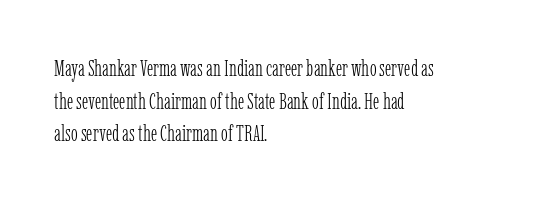
The image shows 23 px text type, upright; set left-aligned, normal line spacing (1.42x), normal letter spacing, not underlined.
